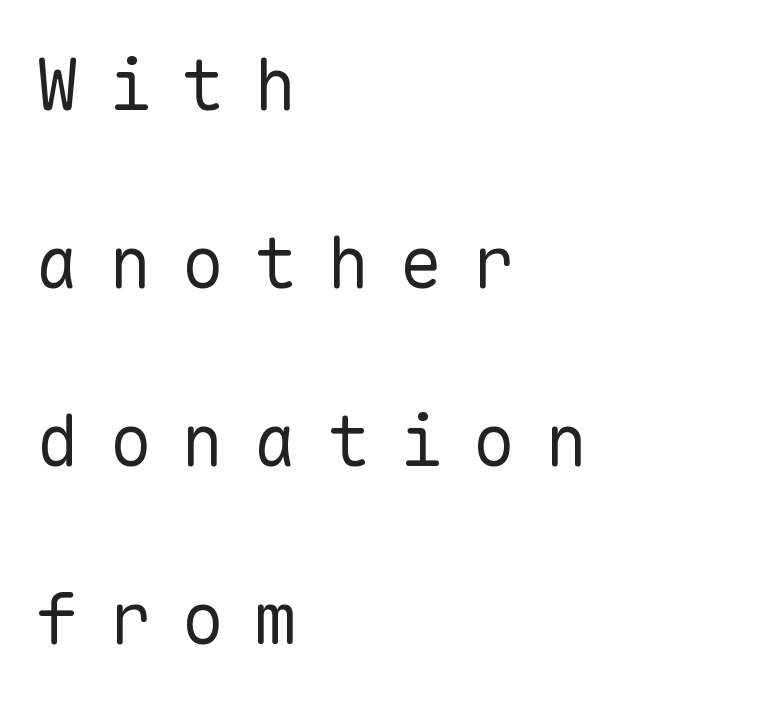
Font category for this specimen: sans-serif. A typesetter would call this heavily tracked-out type. Regarding leading, the lines here are spaced well apart. Caption: multi-line text, flush left, ragged right. This is not heavy type; no bold has been used. The letters stand upright; this is a roman face.
